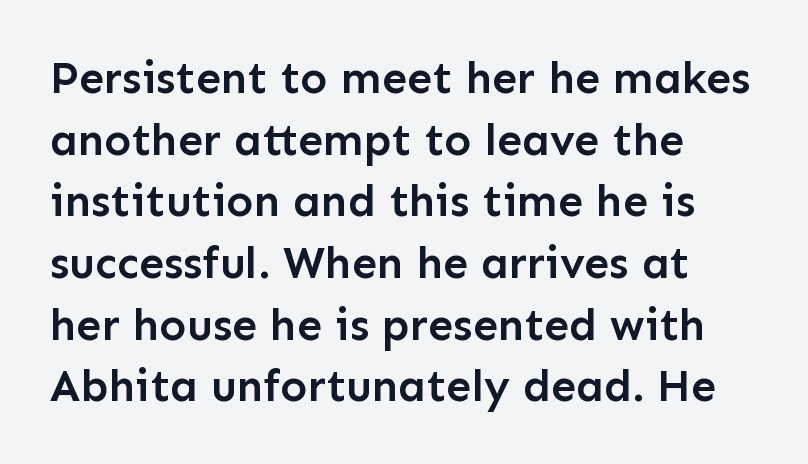
Q: Is the text bold? A: Semi-bold.
Q: Is the text italic (slanted)? A: No, it is upright.
Q: Is the typeface a serif or a sans-serif typeface? A: Sans-serif.
Q: Is the text underlined? A: No.
Q: How is the paragraph aligned? A: Left-aligned.
Q: Is the spacing between letters normal or unusually wide? A: Normal.
Q: Is the spacing between lines tight, normal or loose? A: Normal.
Q: Width (condensed, normal, or wide)? A: Normal.
Q: Stroke contrast? A: Low.
Q: x-height? A: Medium.
Q: Monospaced? A: No.
